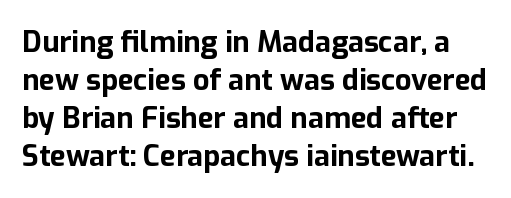
{"serif": "no", "italic": "no", "bold": "yes", "weight": "bold", "width": "normal", "stroke_contrast": "low", "x_height": "medium", "monospaced": "no", "underline": "no", "line_spacing": "normal", "line_spacing_ratio": 1.31, "letter_spacing": "normal", "letter_spacing_em": 0.0, "glyph_px": 29}
